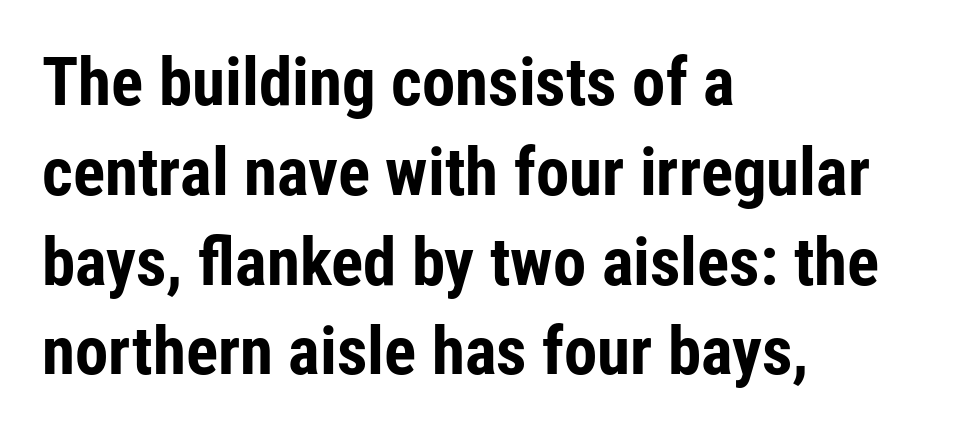
Notice how the passage keeps a crisp vertical edge on the left only. This is roman type, the default non-slanted kind. A typesetter would call this zero additional tracking. The typesetting leans heavy: a genuine bold. Summary of vertical rhythm: regular, with standard interline spacing.
